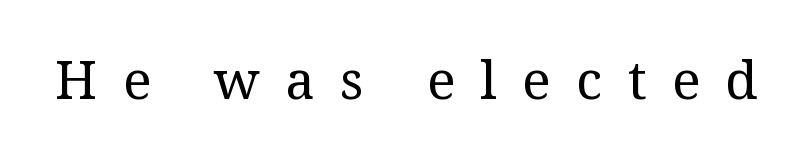
The image shows 53 px regular-weight serif type, upright; set unusually wide letter spacing (+0.48 em), not underlined; medium stroke contrast and a medium x-height.
